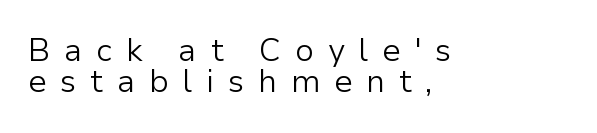
{"serif": "no", "italic": "no", "bold": "no", "weight": "light", "width": "normal", "stroke_contrast": "low", "x_height": "medium", "monospaced": "no", "underline": "no", "align": "left", "line_spacing": "tight", "line_spacing_ratio": 0.98, "letter_spacing": "wide", "letter_spacing_em": 0.43, "glyph_px": 32}
